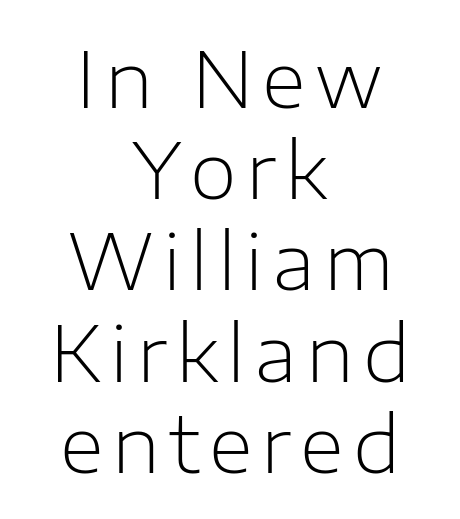
The image shows 76 px light sans-serif type, upright; set centered, line spacing 1.2x, not underlined; low stroke contrast and a medium x-height.
